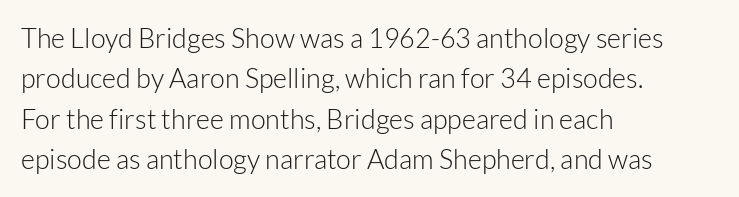
The image shows 27 px text type, upright; set left-aligned, normal line spacing (1.5x), normal letter spacing, not underlined.
